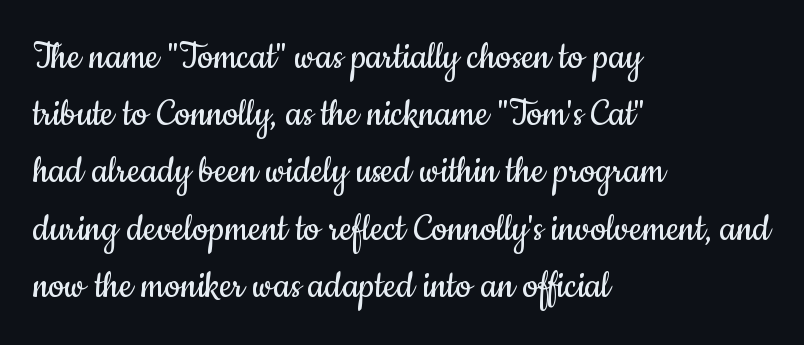
Q: Is the text bold? A: No.
Q: Is the text italic (slanted)? A: Yes.
Q: Is the typeface a serif or a sans-serif typeface? A: Sans-serif.
Q: Is the text underlined? A: No.
Q: How is the paragraph aligned? A: Left-aligned.
Q: Is the spacing between letters normal or unusually wide? A: Normal.
Q: Is the spacing between lines tight, normal or loose? A: Normal.
Q: Width (condensed, normal, or wide)? A: Condensed.
Q: Stroke contrast? A: Low.
Q: x-height? A: Small.
Q: Monospaced? A: No.
